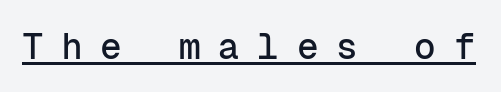
Q: Is the text italic (slanted)? A: No, it is upright.
Q: Is the typeface a serif or a sans-serif typeface? A: Sans-serif.
Q: Is the text underlined? A: Yes.
Q: Is the spacing between letters normal or unusually wide? A: Unusually wide.
Q: Width (condensed, normal, or wide)? A: Normal.
Q: Stroke contrast? A: Low.
Q: x-height? A: Medium.
Q: Monospaced? A: Yes.
